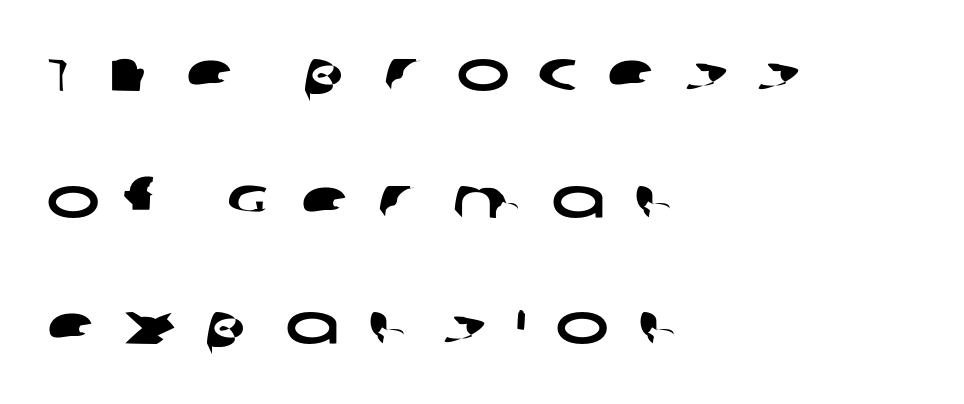
{"serif": "no", "width": "wide", "stroke_contrast": "low", "x_height": "large", "monospaced": "no", "underline": "no", "align": "left", "line_spacing": "loose", "line_spacing_ratio": 2.22, "letter_spacing": "wide", "letter_spacing_em": 0.49, "glyph_px": 57}
